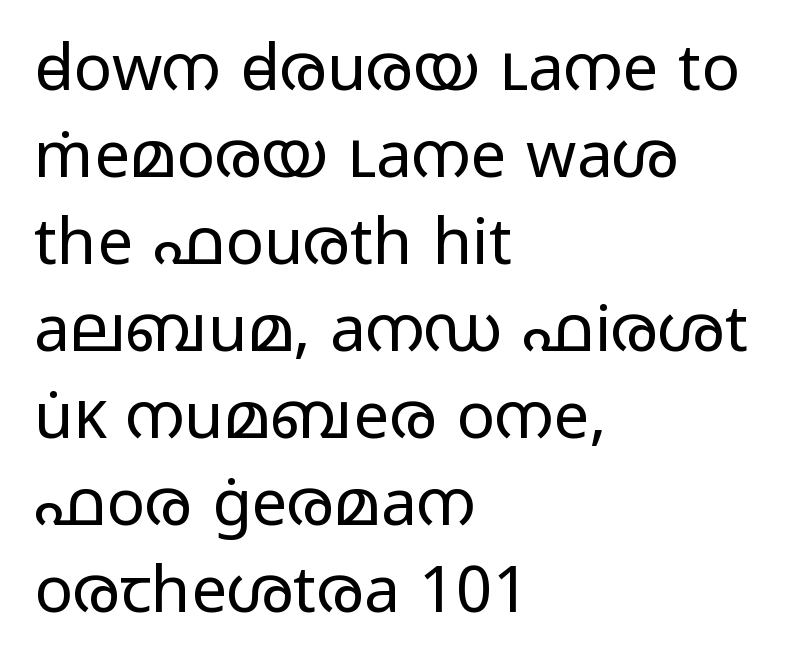
These lines were composed using upright roman letters. You could not count columns in this text — the font is proportionally spaced. Line spacing here is normal. I'd call this a sans setting — the letters go barefoot. Honestly, the letter spacing is just normal — you wouldn't notice it. The letters look calm and open, with moderate or lighter stems.
